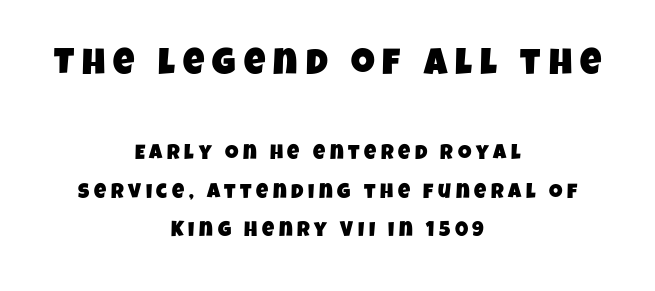
The image shows 37 px condensed sans-serif type; set centered, line spacing 1.83x, unusually wide letter spacing (+0.22 em), not underlined; the first (top) block is 1.76x larger; low stroke contrast and a large x-height.
